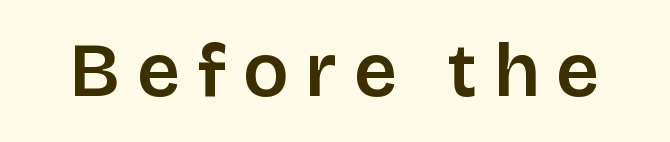
The image shows 76 px semibold sans-serif type, upright; set unusually wide letter spacing (+0.22 em), not underlined; low stroke contrast and a large x-height.
